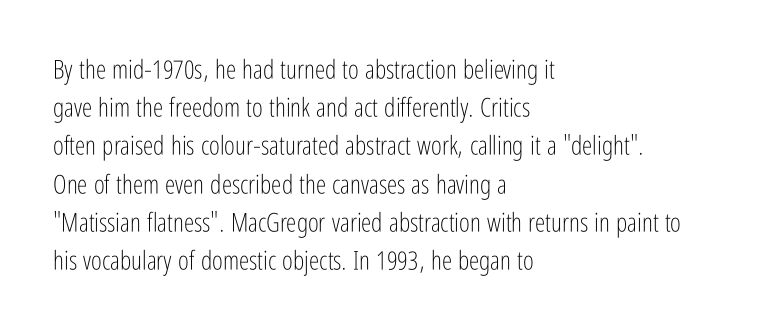
The vertical gap from one line to the next is medium. Quick note: underline off. The characters are drawn with everyday or finer stroke widths. A typesetter would mark this as roman, not italic. Caption: multi-line text, flush left, ragged right.
